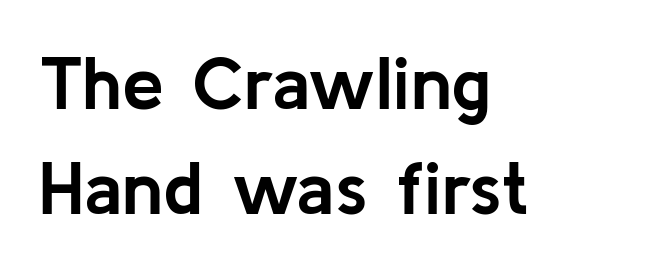
A dark, heavy texture on the line: the type is bold. What's the leading like? Ordinary, nothing unusual. Are there feet on the stems? There aren't — it's a sans. Nope, not italic — everything's standing straight. Varying glyph widths throughout — classic text-font behaviour.
